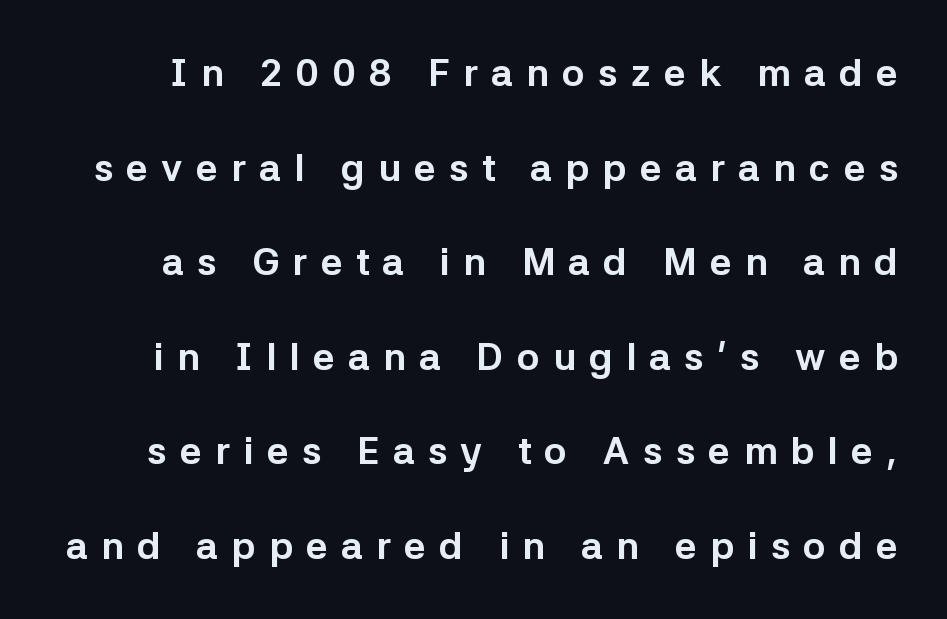
Q: Is the text bold? A: Yes.
Q: Is the text italic (slanted)? A: No, it is upright.
Q: Is the typeface a serif or a sans-serif typeface? A: Sans-serif.
Q: Is the text underlined? A: No.
Q: Is the spacing between letters normal or unusually wide? A: Unusually wide.
Q: Is the spacing between lines tight, normal or loose? A: Loose.
Q: Width (condensed, normal, or wide)? A: Normal.
Q: Stroke contrast? A: Low.
Q: x-height? A: Medium.
Q: Monospaced? A: No.
